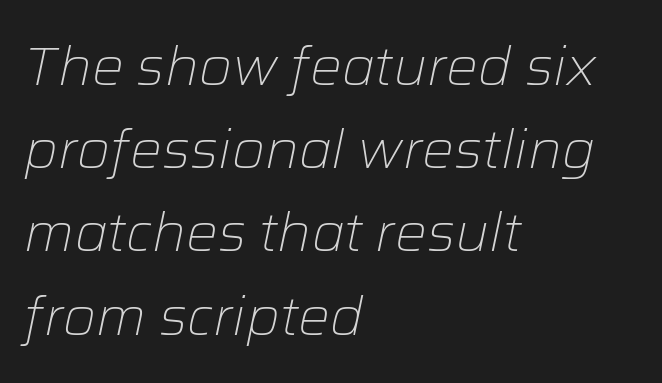
Vertical stems look standard width or narrower in stroke. Is the letter spacing exaggerated? No — it looks like the ordinary default. In terms of leading, this rendering sits right in the middle. The glyphs look as if they've been sheared to an angle.
